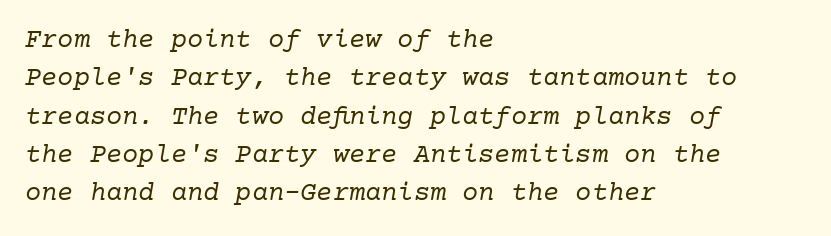
{"italic": "yes", "lean": "right", "slant_degrees": 10, "bold": "no", "underline": "no", "align": "left", "line_spacing": "normal", "line_spacing_ratio": 1.42, "letter_spacing": "normal", "letter_spacing_em": 0.0, "glyph_px": 27}
